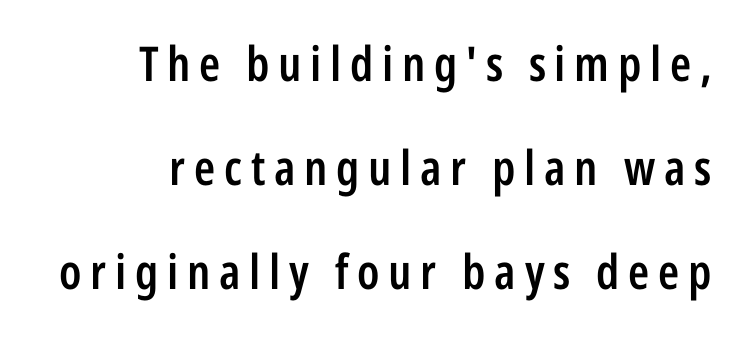
Vertical spacing — loose. The typeface chosen for these lines omits serifs. All the whitespace from short lines collects on the left. The zone under the glyphs is completely vacant. This sample has the flowing, uneven cadence of proportional lettering.
